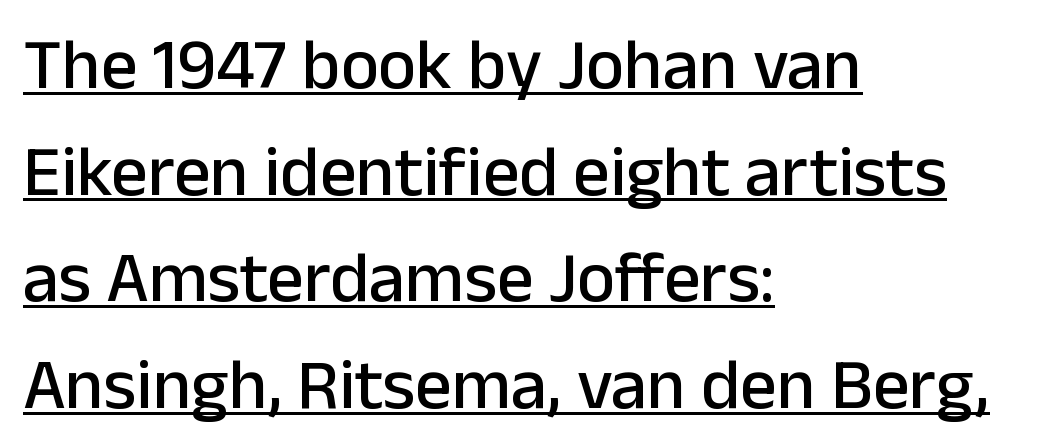
Q: Is the text italic (slanted)? A: No, it is upright.
Q: Is the typeface a serif or a sans-serif typeface? A: Sans-serif.
Q: Is the text underlined? A: Yes.
Q: How is the paragraph aligned? A: Left-aligned.
Q: Is the spacing between letters normal or unusually wide? A: Normal.
Q: Is the spacing between lines tight, normal or loose? A: Normal.
Q: Width (condensed, normal, or wide)? A: Normal.
Q: Stroke contrast? A: Low.
Q: x-height? A: Medium.
Q: Monospaced? A: No.
